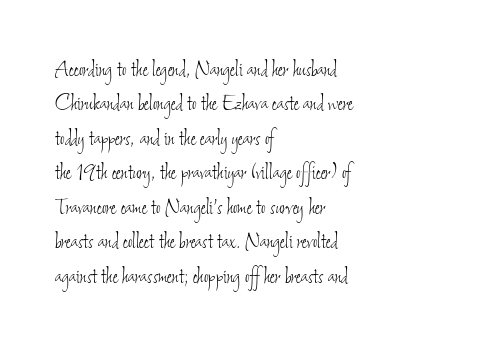
{"bold": "no", "underline": "no", "align": "left", "line_spacing": "normal", "line_spacing_ratio": 1.38, "letter_spacing": "normal", "letter_spacing_em": 0.0, "glyph_px": 25}
